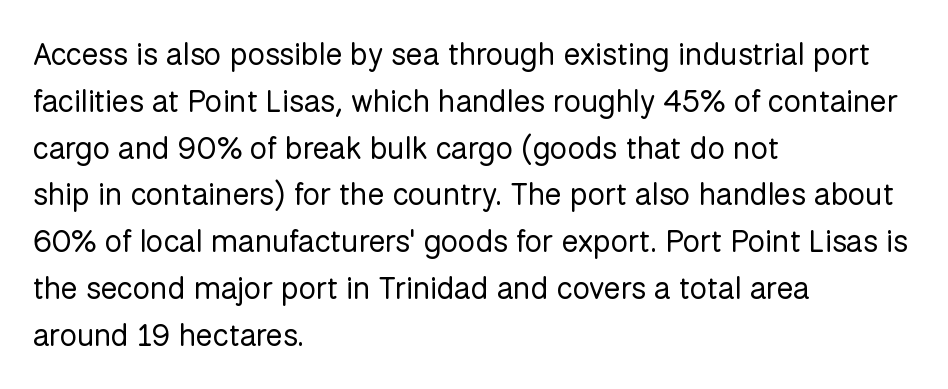
The face looks like a standard text weight, possibly lighter. The text block is weighted toward the left margin, trailing off unevenly rightward. Quick note: interline space is typical. The letters advance in unequal steps, a hallmark of proportional type.
